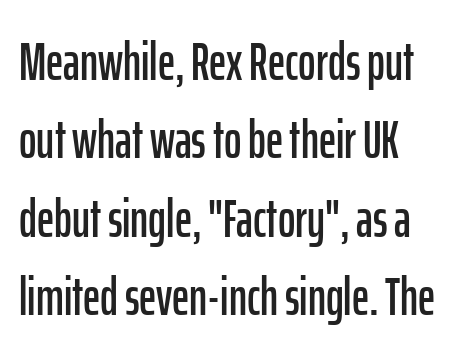
Q: Is the text italic (slanted)? A: No, it is upright.
Q: Is the typeface a serif or a sans-serif typeface? A: Sans-serif.
Q: Is the text underlined? A: No.
Q: How is the paragraph aligned? A: Left-aligned.
Q: Is the spacing between letters normal or unusually wide? A: Normal.
Q: Is the spacing between lines tight, normal or loose? A: Normal.
Q: Width (condensed, normal, or wide)? A: Condensed.
Q: Stroke contrast? A: Low.
Q: x-height? A: Medium.
Q: Monospaced? A: No.
